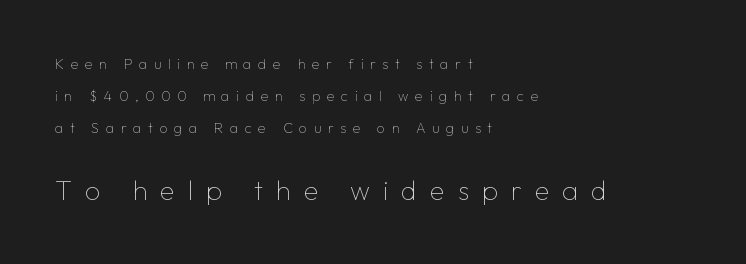
Q: Is the text bold? A: No.
Q: Is the text italic (slanted)? A: No, it is upright.
Q: Is the text underlined? A: No.
Q: How is the paragraph aligned? A: Left-aligned.
Q: Is the spacing between letters normal or unusually wide? A: Unusually wide.
Q: Is the spacing between lines tight, normal or loose? A: Loose.
Q: Which block of text is set in a larger size, the first (top) or the second (bottom)? A: The second (bottom) one.
